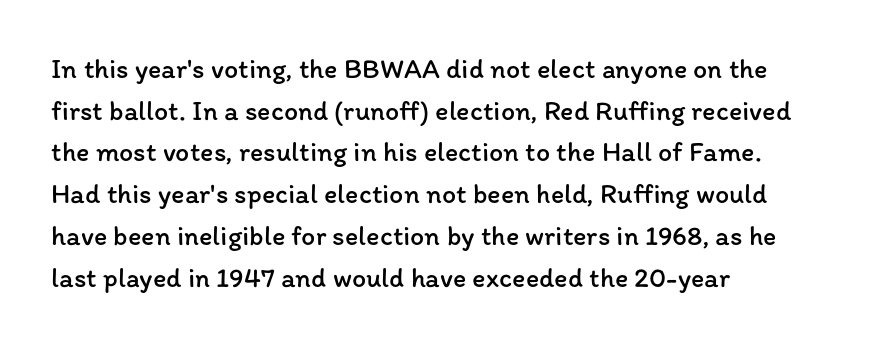
Each word holds together tightly as a unit, with standard inter-letter gaps. Weight: not bold — regular or lighter. A bare baseline throughout the passage. Each new line begins a customary step beneath the previous one.
